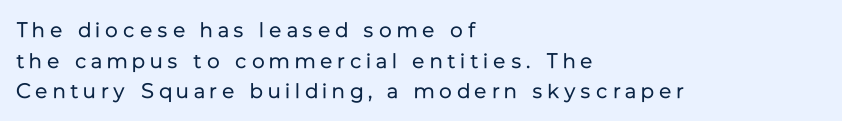
Q: Is the text bold? A: No.
Q: Is the text italic (slanted)? A: No, it is upright.
Q: Is the text underlined? A: No.
Q: How is the paragraph aligned? A: Left-aligned.
Q: Is the spacing between letters normal or unusually wide? A: Unusually wide.
Q: Is the spacing between lines tight, normal or loose? A: Normal.
